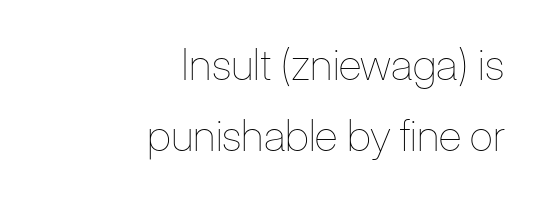
The image shows 43 px thin, condensed type, upright; set right-aligned, normal line spacing (1.65x), normal letter spacing, not underlined; low stroke contrast and a medium x-height.
